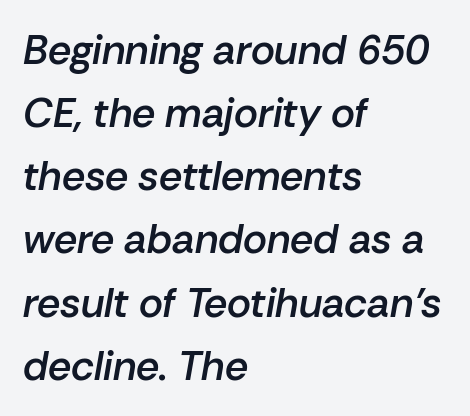
{"italic": "yes", "lean": "right", "slant_degrees": 10, "bold": "semi", "weight": "semibold", "width": "normal", "stroke_contrast": "low", "x_height": "medium", "monospaced": "no", "underline": "no", "align": "left", "line_spacing": "normal", "line_spacing_ratio": 1.54, "letter_spacing": "normal", "letter_spacing_em": 0.0, "glyph_px": 41}
